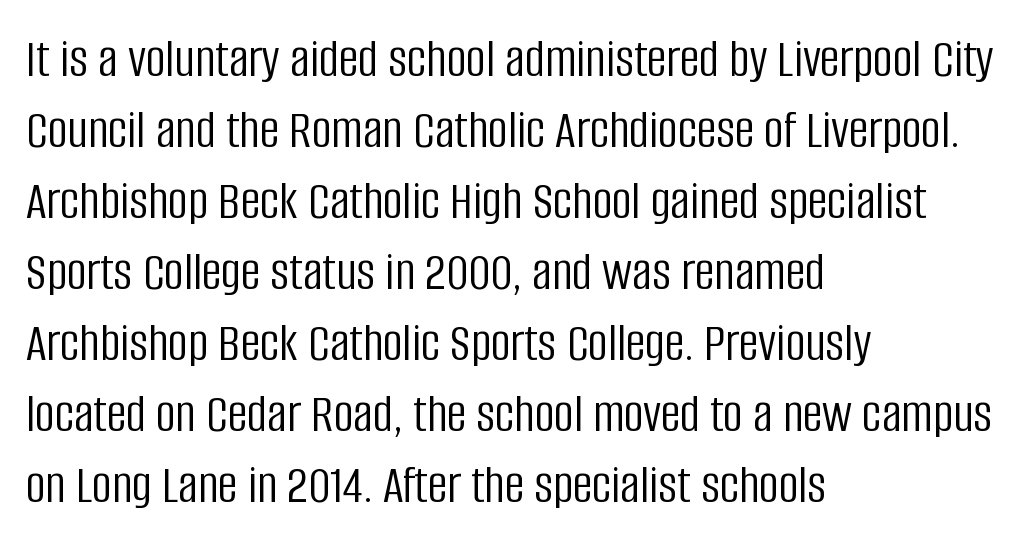
Is this a sans? Yes — the strokes have no serifs. Each stroke keeps to a modest, everyday thickness or less. Successive baselines arrive at the customary interval. The rag falls on the right side of this text block. How are the letters spaced? Ordinarily, with no added tracking. Here the designer chose a conventional face with non-uniform glyph widths.
